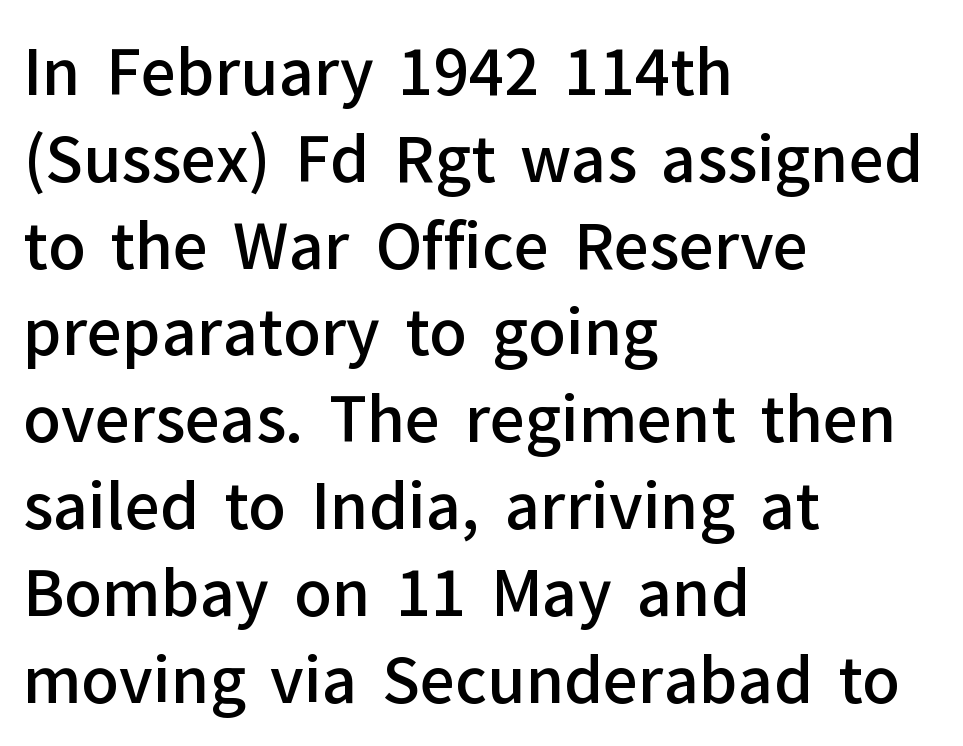
Q: Is the text bold? A: Semi-bold.
Q: Is the text italic (slanted)? A: No, it is upright.
Q: Is the typeface a serif or a sans-serif typeface? A: Sans-serif.
Q: Is the text underlined? A: No.
Q: How is the paragraph aligned? A: Left-aligned.
Q: Is the spacing between letters normal or unusually wide? A: Normal.
Q: Is the spacing between lines tight, normal or loose? A: Normal.
Q: Width (condensed, normal, or wide)? A: Normal.
Q: Stroke contrast? A: Low.
Q: x-height? A: Medium.
Q: Monospaced? A: No.
